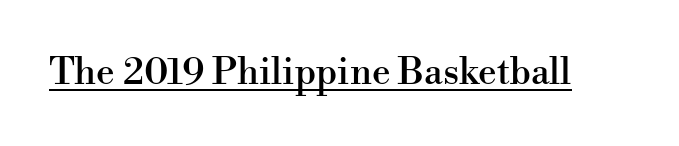
The designer went with a serif here, giving each stem small feet. A baseline rule has been typeset under these characters. This sample uses plain, unmodified letter spacing. Looks like regular typesetting: each glyph gets only the width it needs. Style check: upright.
